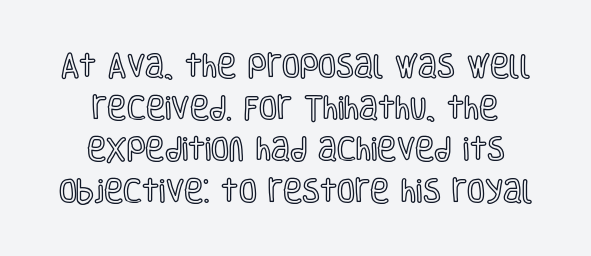
In terms of posture, this sample is upright. The space between consecutive lines is moderate. The passage shown is not underscored anywhere. Characters follow at the spacing the type designer built in.
